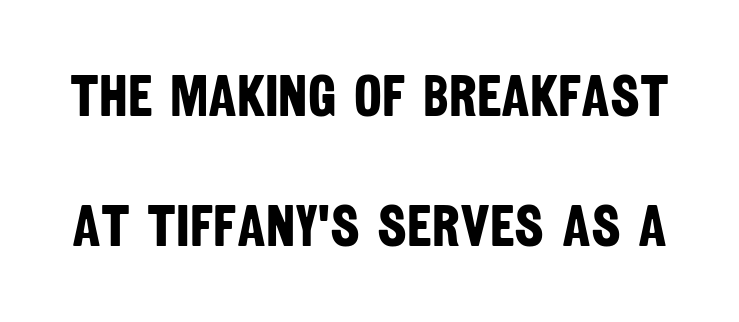
Look at the tracking — it's just the regular setting, nothing added. A typesetter would call this proportional, since set widths differ per character. Letterform terminals end flat and unadorned throughout the passage. A typesetter would call this leading open, well beyond the default.
